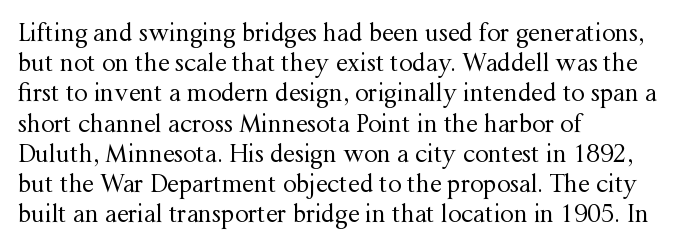
The image shows 24 px text type, upright; set left-aligned, normal line spacing (1.26x), normal letter spacing, not underlined.
